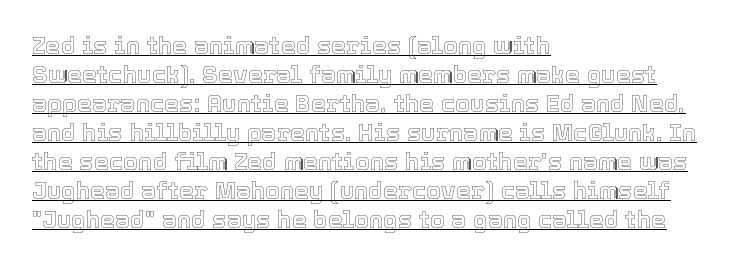
No extra tracking has been applied to these lines. Short and long lines alike share a common starting point at left. The specimen includes a rule beneath the text block's lines. Designer's note — italics off, roman on.
